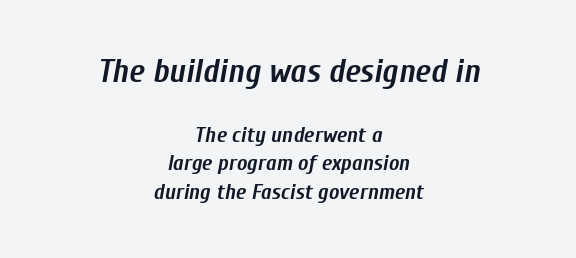
Emphasis by weight is at full strength: bold. Line spacing here is normal. Note: larger setting up top, smaller setting below. Italic: yes, the glyphs are oblique.
